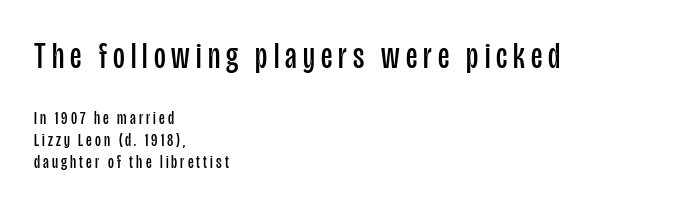
Q: Is the text bold? A: No.
Q: Is the text italic (slanted)? A: No, it is upright.
Q: Is the typeface a serif or a sans-serif typeface? A: Sans-serif.
Q: Is the text underlined? A: No.
Q: How is the paragraph aligned? A: Left-aligned.
Q: Which block of text is set in a larger size, the first (top) or the second (bottom)? A: The first (top) one.
Q: Width (condensed, normal, or wide)? A: Condensed.
Q: Stroke contrast? A: Low.
Q: x-height? A: Large.
Q: Monospaced? A: No.
